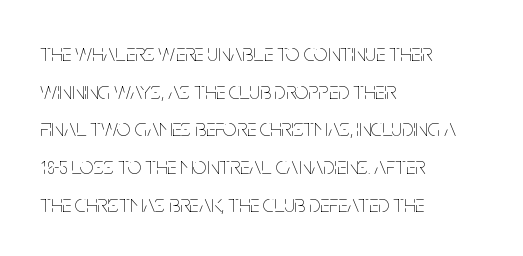
{"italic": "no", "bold": "no", "underline": "no", "align": "left", "line_spacing": "normal", "line_spacing_ratio": 1.57, "letter_spacing": "normal", "letter_spacing_em": 0.0, "glyph_px": 24}
